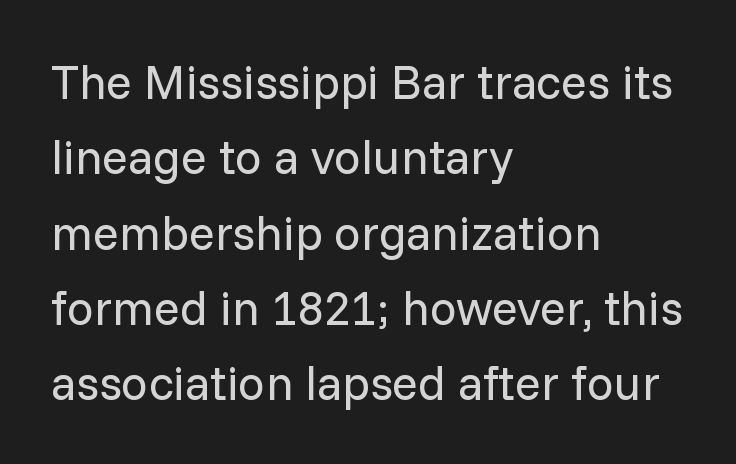
Q: Is the text bold? A: No.
Q: Is the text italic (slanted)? A: No, it is upright.
Q: Is the typeface a serif or a sans-serif typeface? A: Sans-serif.
Q: Is the text underlined? A: No.
Q: How is the paragraph aligned? A: Left-aligned.
Q: Is the spacing between letters normal or unusually wide? A: Normal.
Q: Is the spacing between lines tight, normal or loose? A: Normal.
Q: Width (condensed, normal, or wide)? A: Normal.
Q: Stroke contrast? A: Low.
Q: x-height? A: Medium.
Q: Monospaced? A: No.
